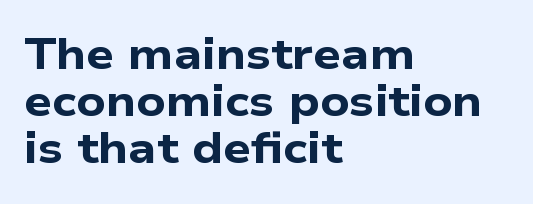
{"serif": "no", "bold": "yes", "weight": "bold", "width": "wide", "stroke_contrast": "low", "x_height": "medium", "monospaced": "no", "underline": "no", "align": "left", "line_spacing": "tight", "line_spacing_ratio": 1.07, "letter_spacing": "normal", "letter_spacing_em": 0.0, "glyph_px": 44}
